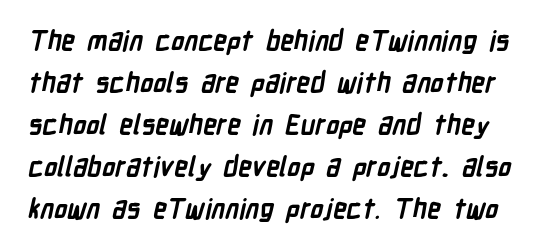
{"bold": "yes", "underline": "no", "line_spacing": "normal", "line_spacing_ratio": 1.56, "letter_spacing": "normal", "letter_spacing_em": 0.0, "glyph_px": 27}
